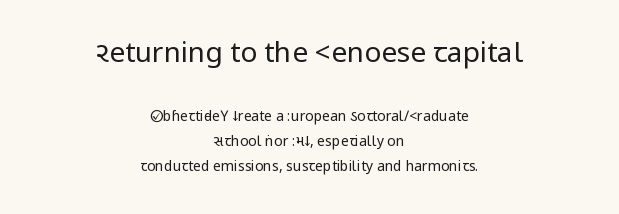
{"serif": "no", "italic": "no", "bold": "no", "weight": "regular", "width": "condensed", "stroke_contrast": "low", "underline": "no", "align": "center", "line_spacing_ratio": 1.78, "letter_spacing": "normal", "letter_spacing_em": 0.0, "larger_block": "first", "size_ratio": 2.0, "glyph_px": 28}
